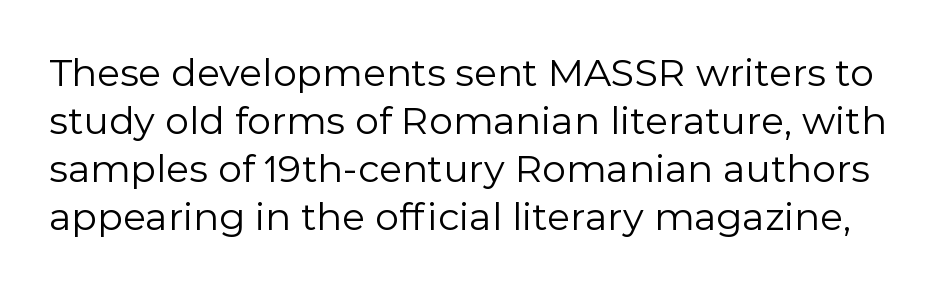
Varying glyph widths throughout — classic text-font behaviour. Ascenders rise straight up at ninety degrees. Baseline-to-baseline distance is the conventional proportion of letter height. Honestly, the letter spacing is just normal — you wouldn't notice it.
